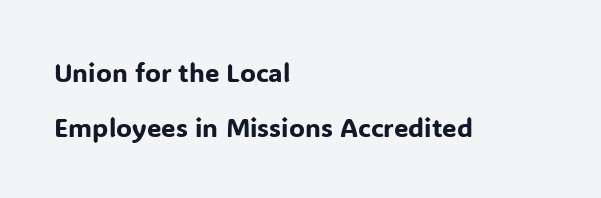
This rendering uses left alignment, leaving the right contour irregular. Successive baselines arrive slowly, with a big drop between each. The letters stand upright; this is a roman face. Observe the ordinary spacing: letters are neighbours, not strangers. Beneath every word, the page is bare.
